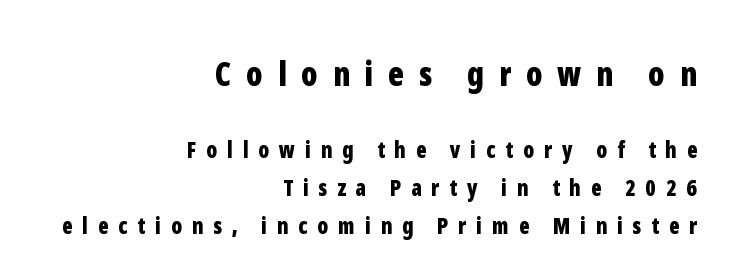
{"serif": "no", "italic": "no", "bold": "yes", "weight": "bold", "width": "condensed", "stroke_contrast": "low", "x_height": "medium", "monospaced": "no", "underline": "no", "align": "right", "line_spacing_ratio": 1.74, "letter_spacing": "wide", "letter_spacing_em": 0.45, "larger_block": "first", "size_ratio": 1.5, "glyph_px": 33}
